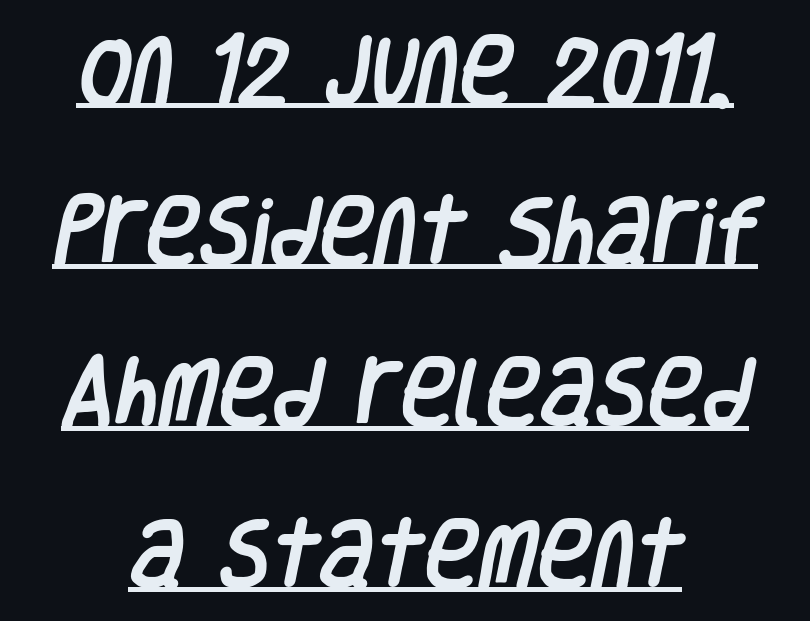
{"serif": "no", "width": "condensed", "stroke_contrast": "low", "x_height": "large", "monospaced": "no", "underline": "yes", "line_spacing": "loose", "line_spacing_ratio": 2.15, "letter_spacing": "normal", "letter_spacing_em": 0.0, "glyph_px": 75}
